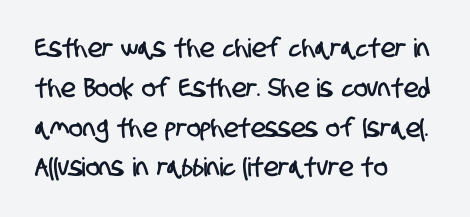
The image shows 26 px text type; set left-aligned, normal line spacing (1.53x), normal letter spacing, not underlined.
